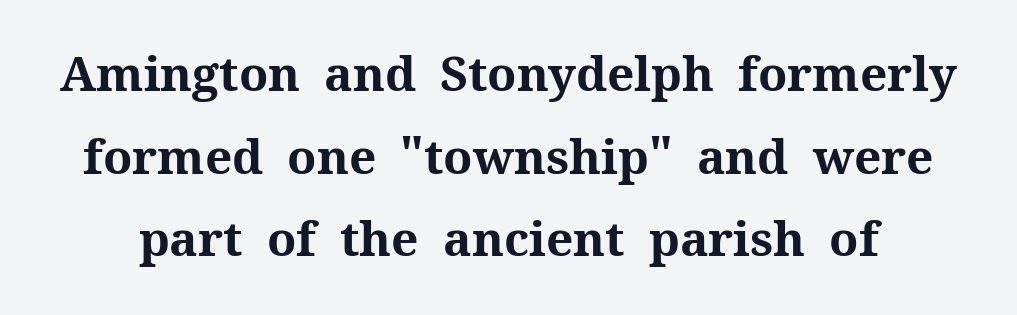
Q: Is the text bold? A: Yes.
Q: Is the text italic (slanted)? A: No, it is upright.
Q: Is the typeface a serif or a sans-serif typeface? A: Serif.
Q: Is the text underlined? A: No.
Q: Is the spacing between letters normal or unusually wide? A: Normal.
Q: Width (condensed, normal, or wide)? A: Normal.
Q: Stroke contrast? A: Medium.
Q: x-height? A: Medium.
Q: Monospaced? A: No.
